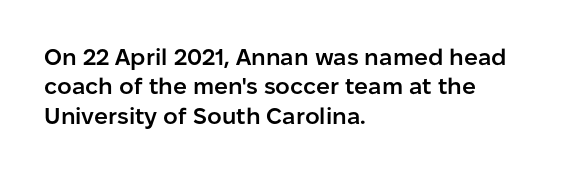
All the whitespace from short lines collects on the right. You could call the tracking neutral — neither tight nor loose. The axis of the letterforms is exactly vertical. Honestly, there is no underline to notice here at all.
